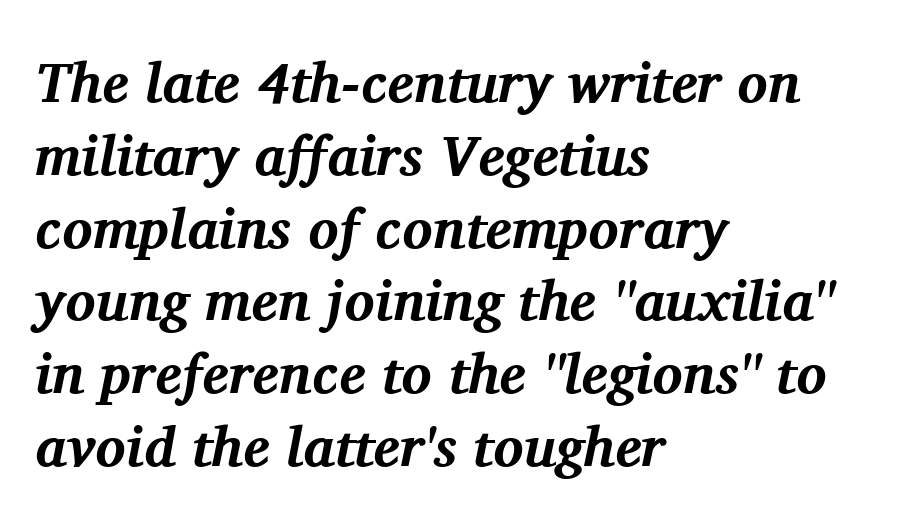
Q: Is the text bold? A: Yes.
Q: Is the text italic (slanted)? A: Yes, it leans right by about 11 degrees.
Q: Is the typeface a serif or a sans-serif typeface? A: Serif.
Q: Is the text underlined? A: No.
Q: How is the paragraph aligned? A: Left-aligned.
Q: Is the spacing between letters normal or unusually wide? A: Normal.
Q: Is the spacing between lines tight, normal or loose? A: Normal.
Q: Width (condensed, normal, or wide)? A: Normal.
Q: Stroke contrast? A: Medium.
Q: x-height? A: Medium.
Q: Monospaced? A: No.
